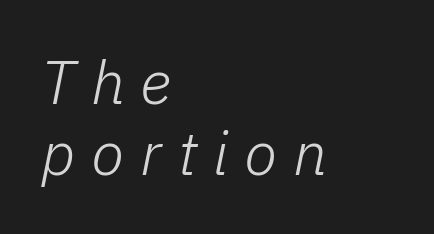
Q: Is the text bold? A: No.
Q: Is the text italic (slanted)? A: Yes, it leans right by about 11 degrees.
Q: Is the text underlined? A: No.
Q: How is the paragraph aligned? A: Left-aligned.
Q: Is the spacing between letters normal or unusually wide? A: Unusually wide.
Q: Width (condensed, normal, or wide)? A: Normal.
Q: Stroke contrast? A: Low.
Q: x-height? A: Medium.
Q: Monospaced? A: No.
